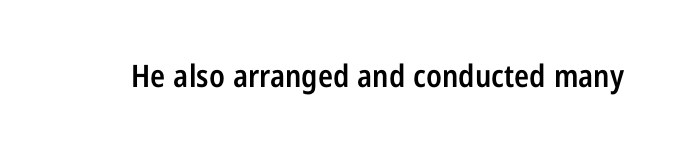
The image shows 31 px semibold, condensed sans-serif type, upright; set normal letter spacing, not underlined; low stroke contrast and a medium x-height.
